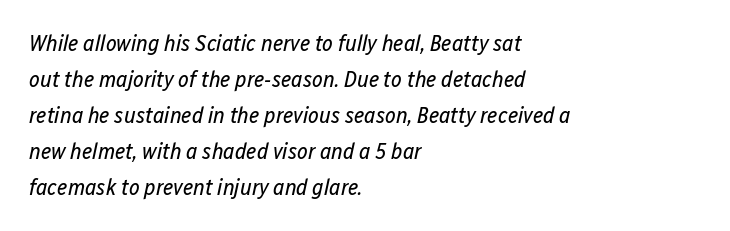
Q: Is the text bold? A: No.
Q: Is the text italic (slanted)? A: Yes, it leans right by about 12 degrees.
Q: Is the text underlined? A: No.
Q: How is the paragraph aligned? A: Left-aligned.
Q: Is the spacing between letters normal or unusually wide? A: Normal.
Q: Is the spacing between lines tight, normal or loose? A: Normal.
